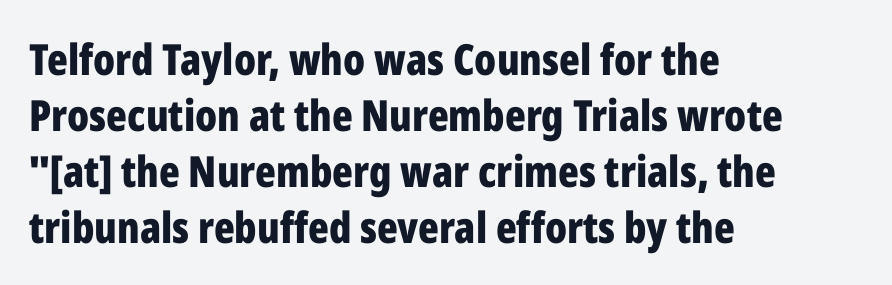
No extra tracking has been applied to these lines. Nope, no serifs anywhere on these letters. Note the varied advance widths — an 'i' is clearly narrower than an 'm'. Just letters on the line, the space beneath them empty.
